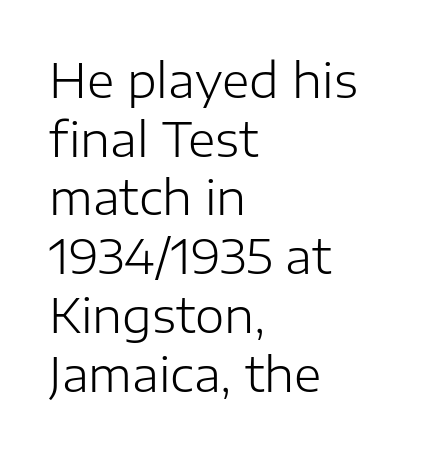
The image shows 47 px light sans-serif type, upright; set left-aligned, normal line spacing (1.25x), normal letter spacing, not underlined; low stroke contrast and a medium x-height.
